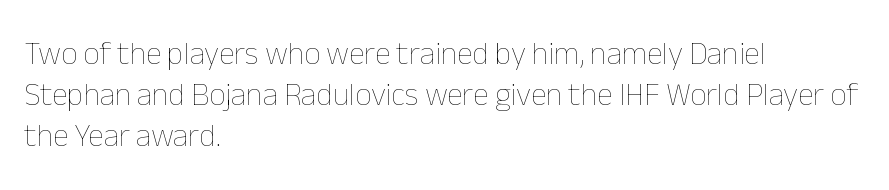
Q: Is the text bold? A: No.
Q: Is the text italic (slanted)? A: No, it is upright.
Q: Is the text underlined? A: No.
Q: How is the paragraph aligned? A: Left-aligned.
Q: Is the spacing between letters normal or unusually wide? A: Normal.
Q: Is the spacing between lines tight, normal or loose? A: Normal.
Q: Width (condensed, normal, or wide)? A: Normal.
Q: Stroke contrast? A: Low.
Q: x-height? A: Medium.
Q: Monospaced? A: No.
